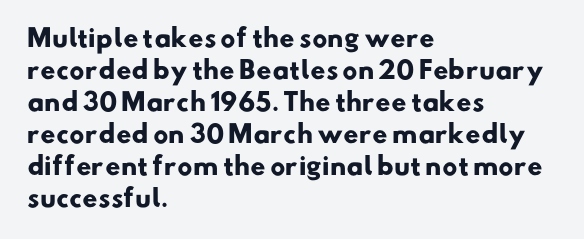
Weight: bold. In CSS terms this would be text-align: left. Plain, unruled lines of type. The passage shown has conventional tracking throughout. Is there much room between lines? A standard amount, neither cramped nor airy.
